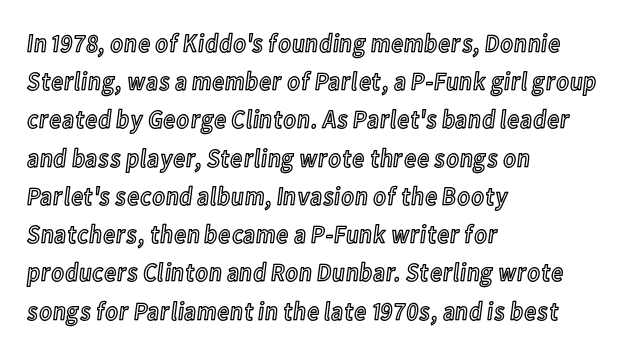
{"underline": "no", "align": "left", "line_spacing": "normal", "line_spacing_ratio": 1.47, "letter_spacing": "normal", "letter_spacing_em": 0.0, "glyph_px": 26}
